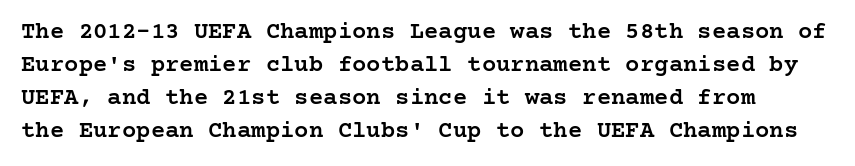
The image shows 24 px text type, upright; set normal line spacing (1.37x), normal letter spacing, not underlined.
